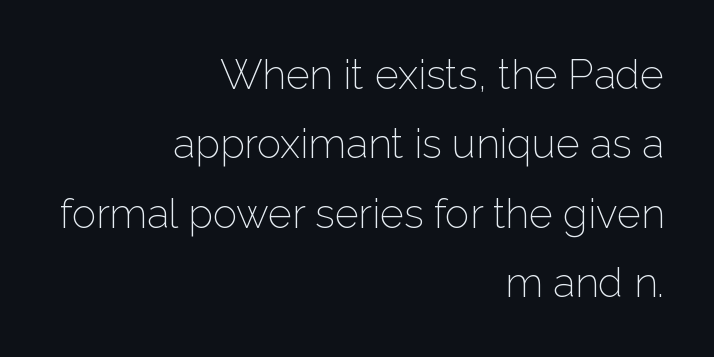
The image shows 41 px light sans-serif type, upright; set right-aligned, normal line spacing (1.69x), normal letter spacing, not underlined; low stroke contrast and a medium x-height.
